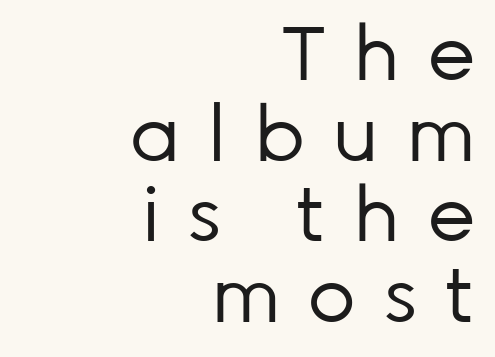
Q: Is the text bold? A: No.
Q: Is the text italic (slanted)? A: No, it is upright.
Q: Is the typeface a serif or a sans-serif typeface? A: Sans-serif.
Q: Is the text underlined? A: No.
Q: How is the paragraph aligned? A: Right-aligned.
Q: Is the spacing between letters normal or unusually wide? A: Unusually wide.
Q: Is the spacing between lines tight, normal or loose? A: Tight.
Q: Width (condensed, normal, or wide)? A: Normal.
Q: Stroke contrast? A: Low.
Q: x-height? A: Medium.
Q: Monospaced? A: No.
